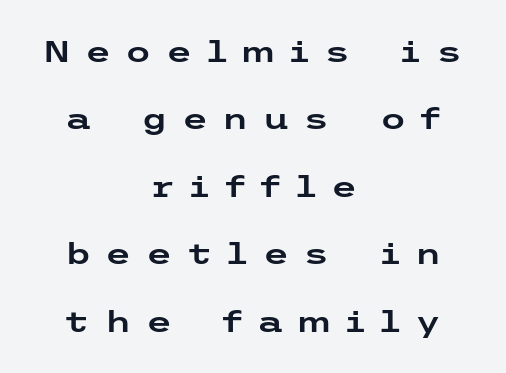
Between one letter and the next there's a generous, obvious gap. Only glyphs here, with clear space below each row. No italicization has been applied; the sample stays upright. Each letter's strokes conclude bluntly, with no projecting serifs. The lines are spread far apart with generous leading.
